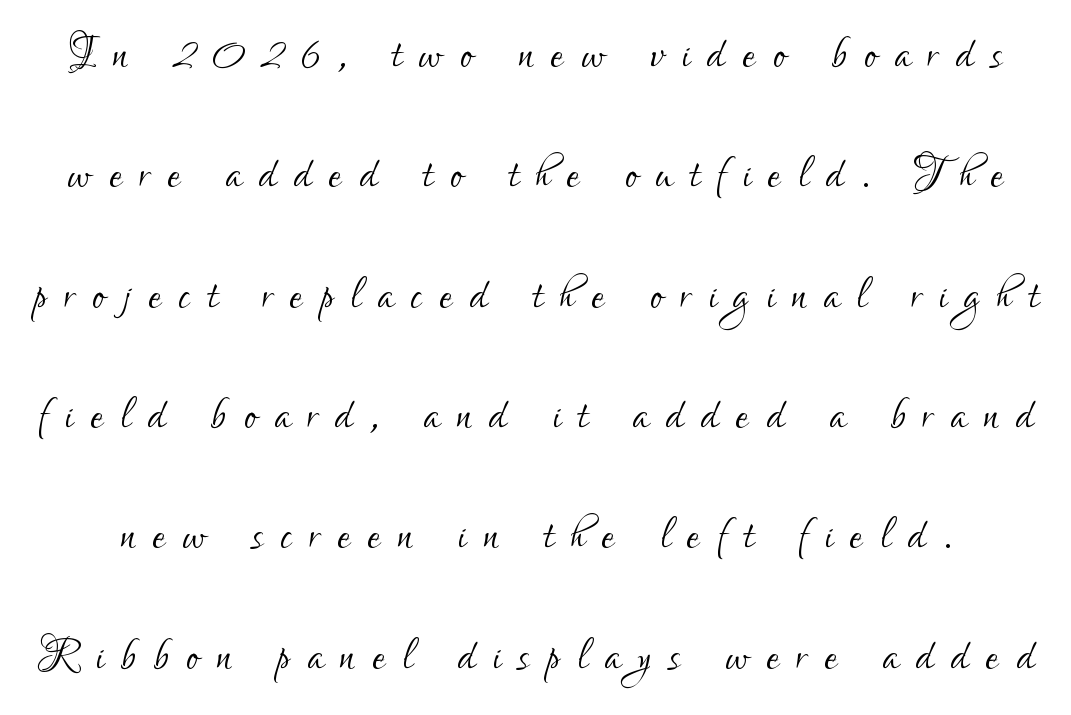
You could not count columns in this text — the font is proportionally spaced. A typesetter would label this face a sans. The baseline area is clear. Stroke thickness stays within the range of a standard reading face or lighter. Honestly, the letter spacing is so wide it's the main thing you notice.
